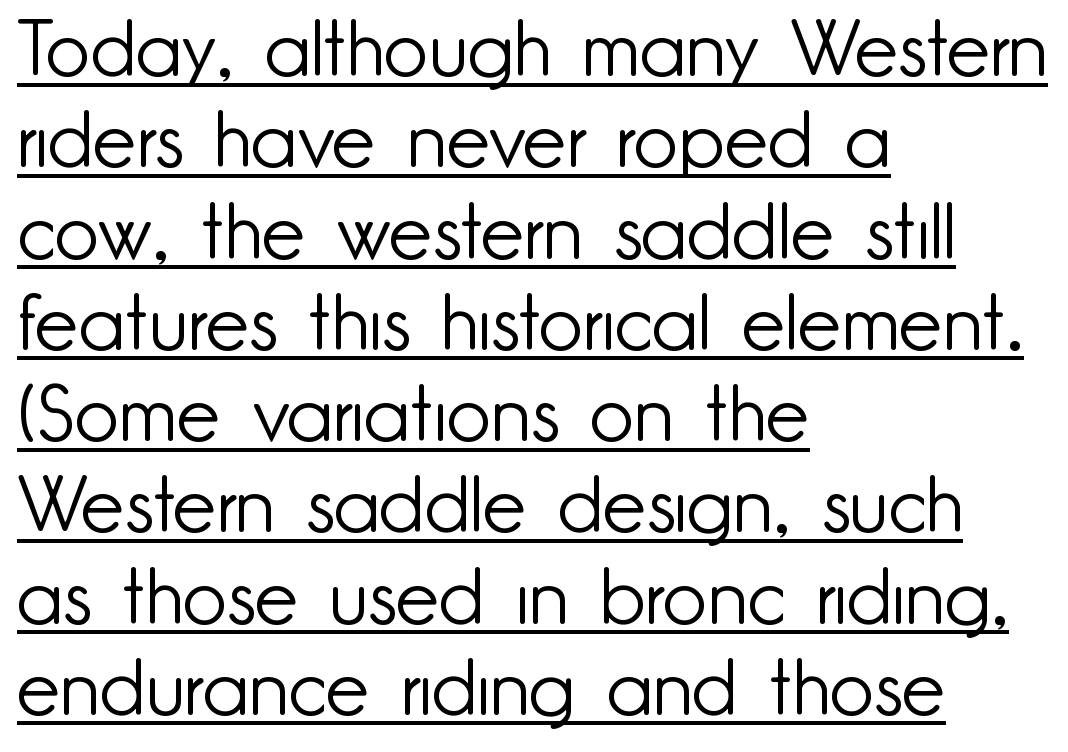
A typesetter would call this zero additional tracking. The type family on display is of the sans-serif kind. Visually the block forms a straight wall on the left and a jagged coastline on the right. Unbolded letterforms with no extra heft. Every character sits straight up, as roman type does.
